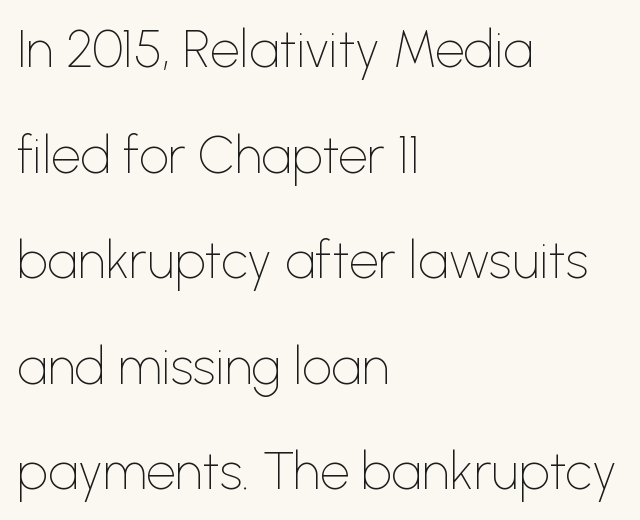
Q: Is the text bold? A: No.
Q: Is the text italic (slanted)? A: No, it is upright.
Q: Is the typeface a serif or a sans-serif typeface? A: Sans-serif.
Q: Is the text underlined? A: No.
Q: How is the paragraph aligned? A: Left-aligned.
Q: Is the spacing between letters normal or unusually wide? A: Normal.
Q: Is the spacing between lines tight, normal or loose? A: Loose.
Q: Width (condensed, normal, or wide)? A: Normal.
Q: Stroke contrast? A: Low.
Q: x-height? A: Medium.
Q: Monospaced? A: No.
